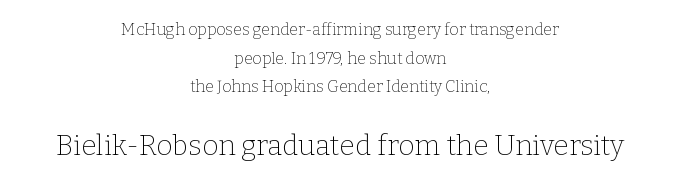
{"serif": "yes", "italic": "no", "bold": "no", "weight": "thin", "width": "normal", "stroke_contrast": "low", "x_height": "medium", "monospaced": "no", "underline": "no", "align": "center", "line_spacing_ratio": 1.79, "letter_spacing": "normal", "letter_spacing_em": 0.0, "larger_block": "second", "size_ratio": 1.75, "glyph_px": 28}
